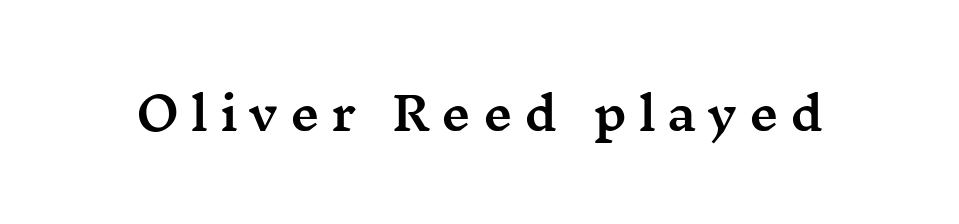
Typographically, this falls in the serif category. You could not count columns in this text — the font is proportionally spaced. Decoration check: the copy has no underline. Glyph-to-glyph distance is far greater than everyday printed text. The type sits square on the baseline with zero lean.
